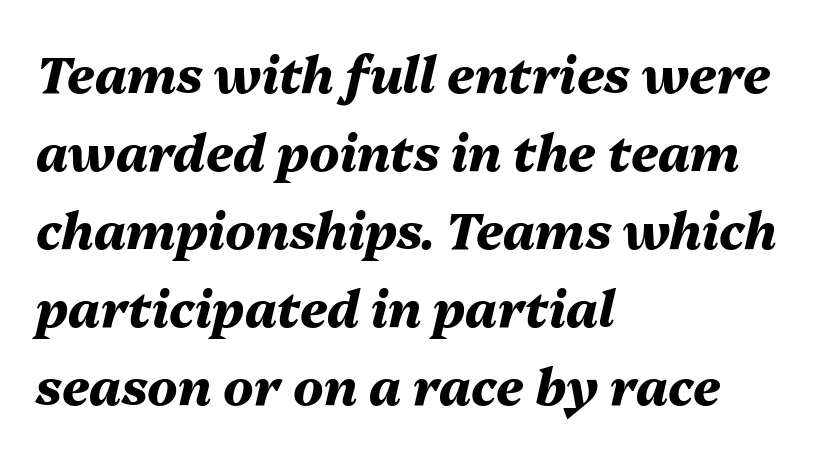
{"italic": "yes", "lean": "right", "slant_degrees": 13, "bold": "yes", "weight": "heavy", "width": "normal", "stroke_contrast": "medium", "x_height": "medium", "monospaced": "no", "underline": "no", "align": "left", "line_spacing": "normal", "line_spacing_ratio": 1.56, "letter_spacing": "normal", "letter_spacing_em": 0.0, "glyph_px": 50}
